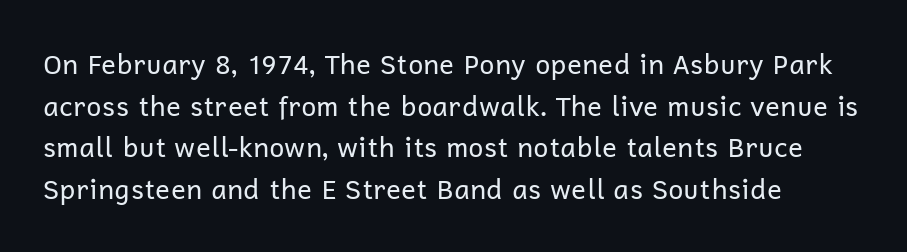
The image shows 27 px text type, upright; set normal line spacing (1.54x), normal letter spacing, not underlined.
